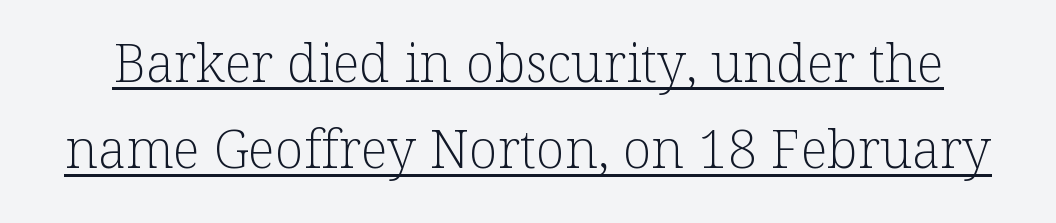
The image shows 53 px light serif type, upright; set normal line spacing (1.63x), normal letter spacing, underlined; low stroke contrast and a medium x-height.
